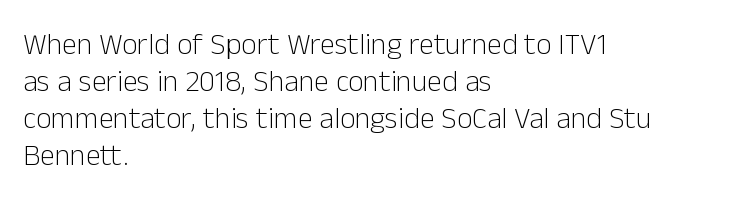
Typeset ragged right — the left edge is the straight one. Glyph-to-glyph distance matches everyday printed text. Think of a printed novel: that variable character pitch is what you see here. Summary of weight: not heavy and not bold. A typesetter would label this face a sans.
